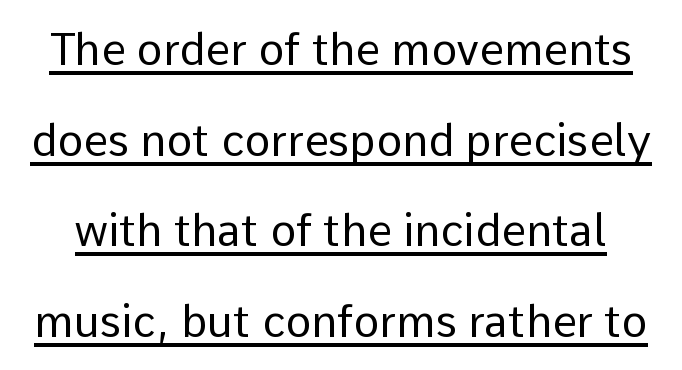
The image shows 44 px regular-weight sans-serif type, upright; set loose line spacing (2.06x), normal letter spacing, underlined; low stroke contrast and a medium x-height.
